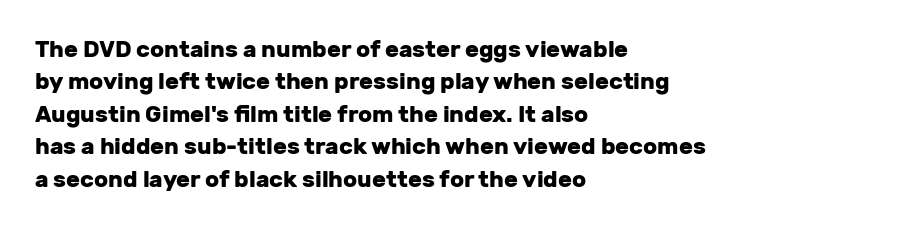
The space directly below the letters is spotless. A dark, heavy texture on the line: the type is bold. Every row of glyphs begins at an identical x-position on the left. Posture: vertical.
